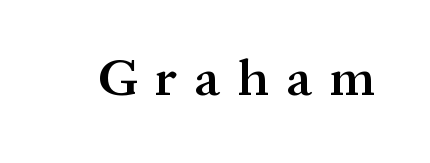
The space directly below the letters is spotless. The axis of the letterforms is exactly vertical. Check where the strokes stop: tiny serifs finish them off. Letter spacing: wide. Every letter is mildly thick-stroked: semibold rather than bold. The letters advance in unequal steps, a hallmark of proportional type.
